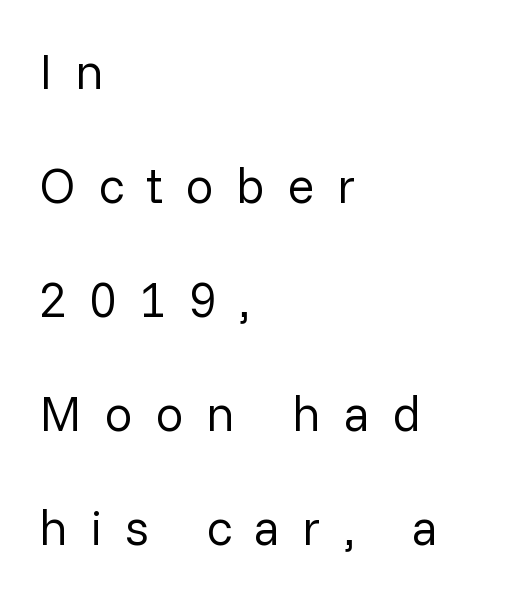
{"serif": "no", "italic": "no", "bold": "no", "weight": "regular", "width": "normal", "stroke_contrast": "low", "x_height": "medium", "monospaced": "no", "underline": "no", "align": "left", "line_spacing": "loose", "line_spacing_ratio": 2.28, "letter_spacing": "wide", "letter_spacing_em": 0.45, "glyph_px": 50}
